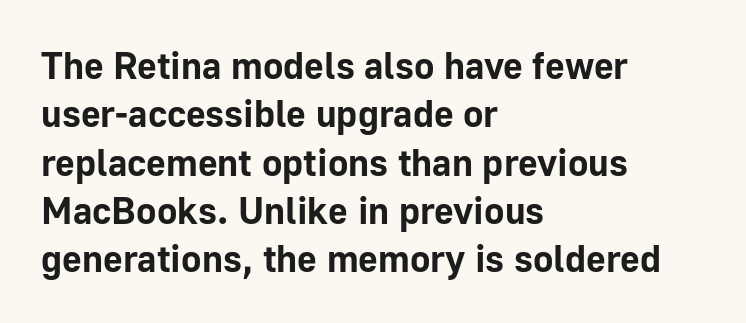
{"serif": "no", "italic": "no", "bold": "yes", "weight": "bold", "width": "normal", "stroke_contrast": "low", "x_height": "medium", "monospaced": "no", "underline": "no", "align": "left", "line_spacing": "normal", "line_spacing_ratio": 1.27, "letter_spacing": "normal", "letter_spacing_em": 0.0, "glyph_px": 38}
